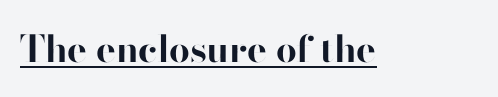
The image shows 37 px bold sans-serif type, upright; set normal letter spacing, underlined; high stroke contrast and a small x-height.
